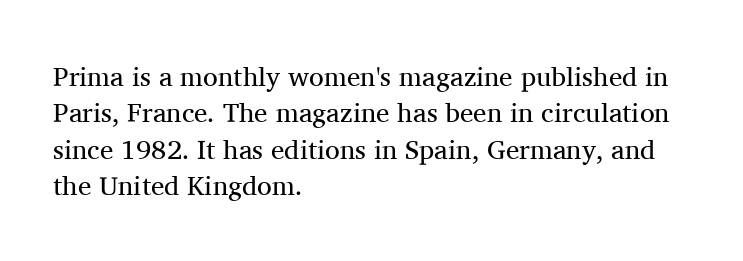
The image shows 27 px text type, upright; set left-aligned, normal line spacing (1.35x), normal letter spacing, not underlined.
